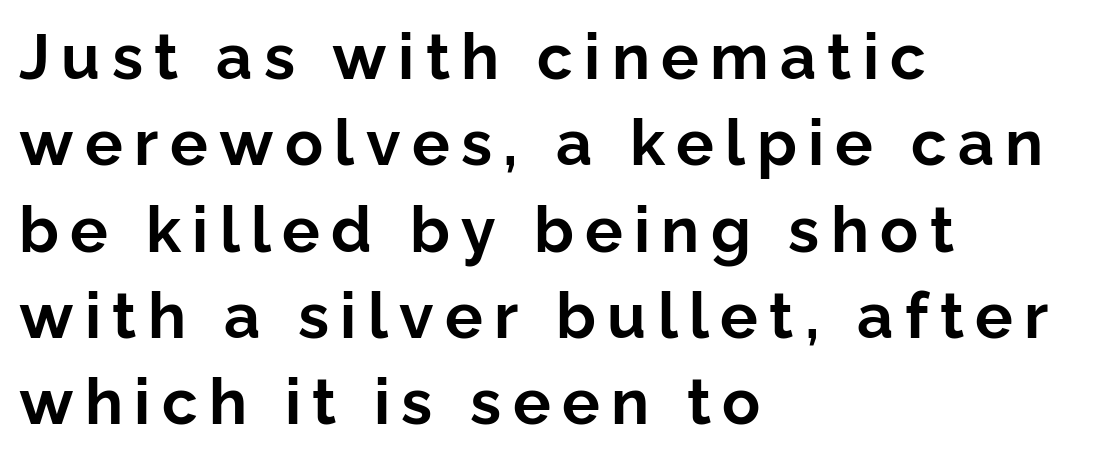
Proportional: the letters do not fall into vertical columns. In terms of leading, this rendering sits right in the middle. The typeface chosen for these lines omits serifs. The gap between lines stays unmarked. Line starts are locked; line ends wander. Do the letters lean? They stand straight.
